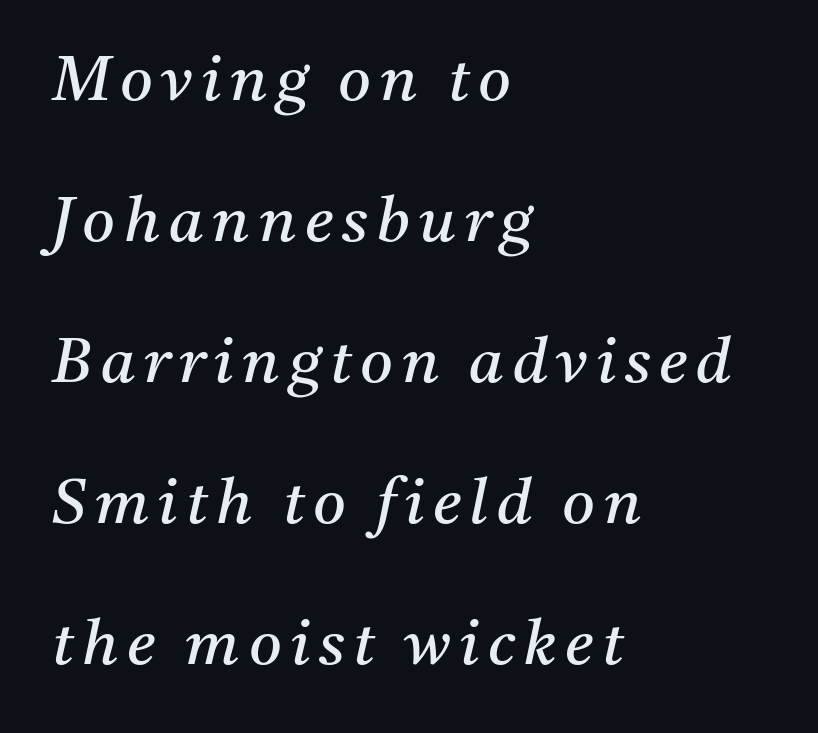
{"serif": "yes", "italic": "yes", "lean": "right", "slant_degrees": 11, "bold": "no", "weight": "regular", "width": "normal", "stroke_contrast": "medium", "x_height": "medium", "monospaced": "no", "underline": "no", "align": "left", "line_spacing": "loose", "line_spacing_ratio": 2.24, "glyph_px": 63}
